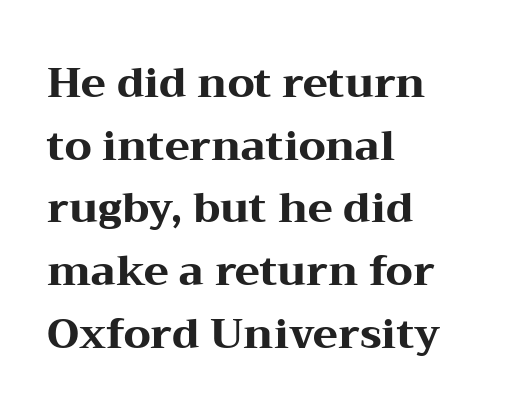
{"serif": "yes", "italic": "no", "bold": "yes", "weight": "heavy", "width": "wide", "stroke_contrast": "medium", "x_height": "medium", "monospaced": "no", "underline": "no", "align": "left", "line_spacing": "normal", "line_spacing_ratio": 1.53, "letter_spacing": "normal", "letter_spacing_em": 0.0, "glyph_px": 41}
